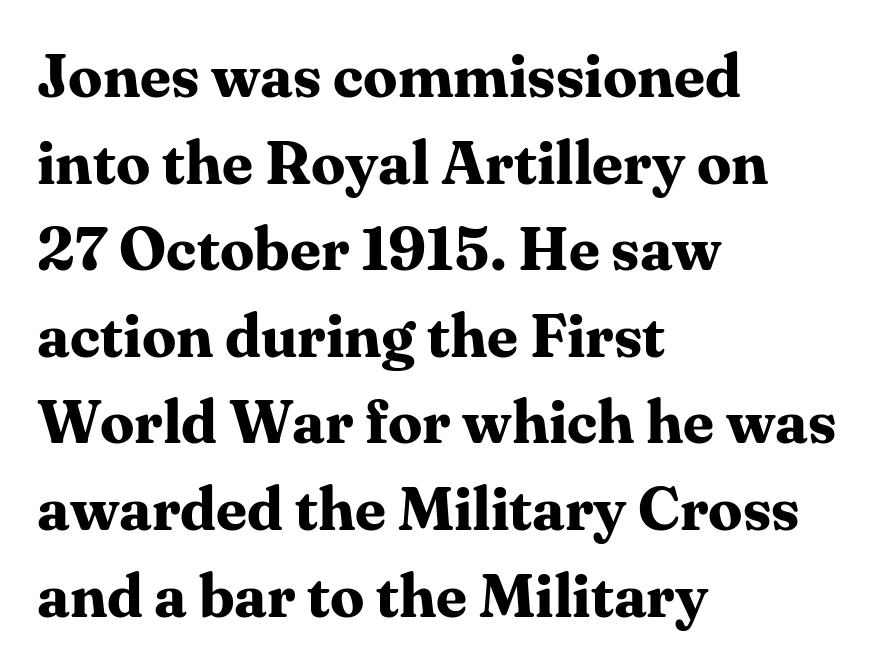
Q: Is the text bold? A: Yes.
Q: Is the text italic (slanted)? A: No, it is upright.
Q: Is the typeface a serif or a sans-serif typeface? A: Serif.
Q: Is the text underlined? A: No.
Q: How is the paragraph aligned? A: Left-aligned.
Q: Is the spacing between letters normal or unusually wide? A: Normal.
Q: Is the spacing between lines tight, normal or loose? A: Normal.
Q: Width (condensed, normal, or wide)? A: Normal.
Q: Stroke contrast? A: Medium.
Q: x-height? A: Medium.
Q: Monospaced? A: No.
